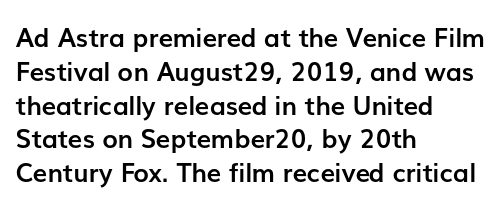
The image shows 26 px bold type, upright; set left-aligned, normal line spacing (1.3x), normal letter spacing, not underlined.
